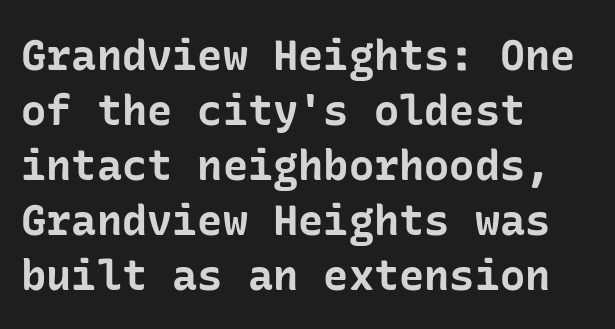
Q: Is the text bold? A: Yes.
Q: Is the text italic (slanted)? A: No, it is upright.
Q: Is the typeface a serif or a sans-serif typeface? A: Sans-serif.
Q: Is the text underlined? A: No.
Q: How is the paragraph aligned? A: Left-aligned.
Q: Is the spacing between letters normal or unusually wide? A: Normal.
Q: Is the spacing between lines tight, normal or loose? A: Normal.
Q: Width (condensed, normal, or wide)? A: Normal.
Q: Stroke contrast? A: Low.
Q: x-height? A: Medium.
